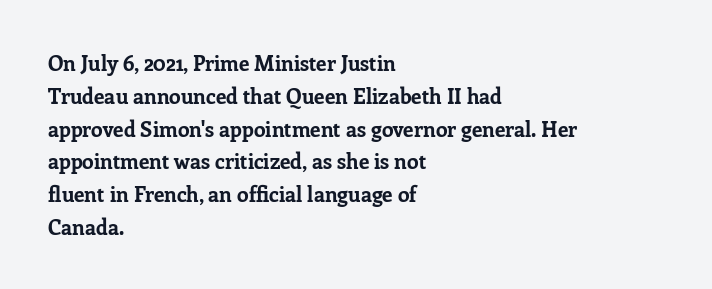
{"italic": "no", "bold": "yes", "underline": "no", "align": "left", "line_spacing": "normal", "line_spacing_ratio": 1.56, "letter_spacing": "normal", "letter_spacing_em": 0.0, "glyph_px": 21}
